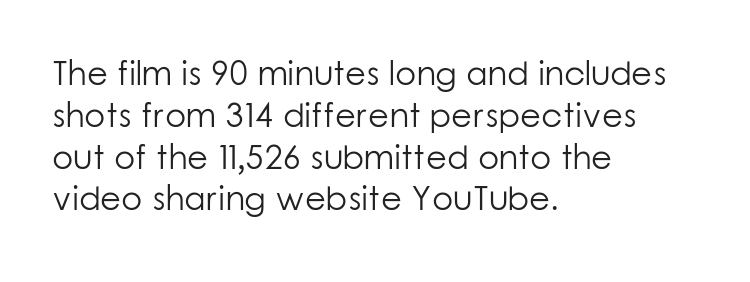
The image shows 34 px light sans-serif type, upright; set left-aligned, line spacing 1.23x, normal letter spacing, not underlined; low stroke contrast and a medium x-height.
